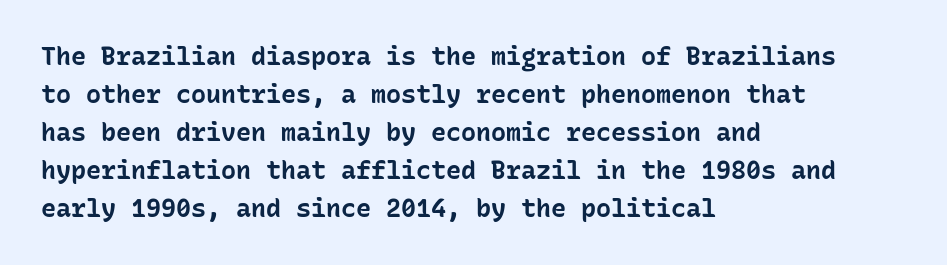
Leftover space on each line is placed entirely after the last word. Normally led — the rows are evenly, conventionally spaced. Type without underlining. Here the glyphs are tracked normally, forming tight word shapes.
